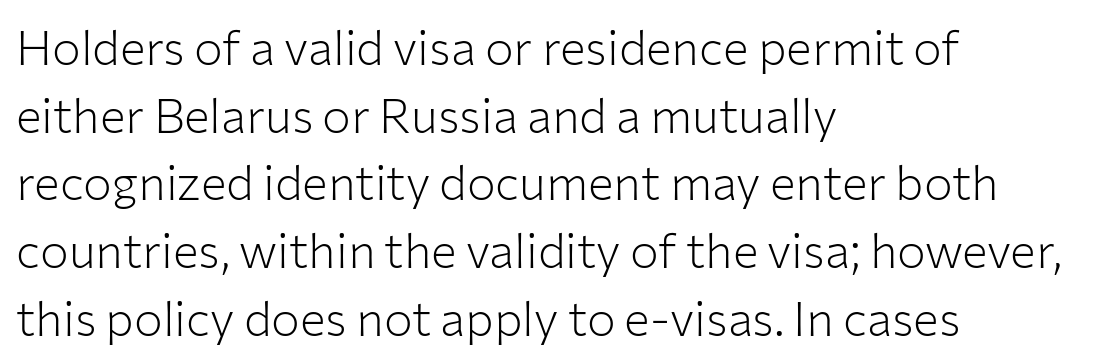
This rendering features lettering with no underline. The letters look calm and open, with moderate or lighter stems. Every stem runs plumb, perpendicular to the baseline. The characters display no serif detailing; their extremities are plain.
